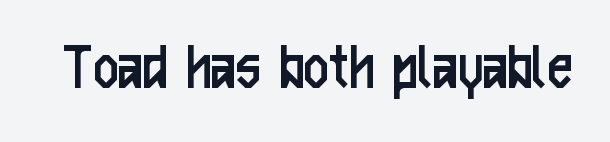
The image shows 69 px regular-weight, condensed sans-serif type, upright; set normal letter spacing, not underlined; low stroke contrast and a medium x-height.
